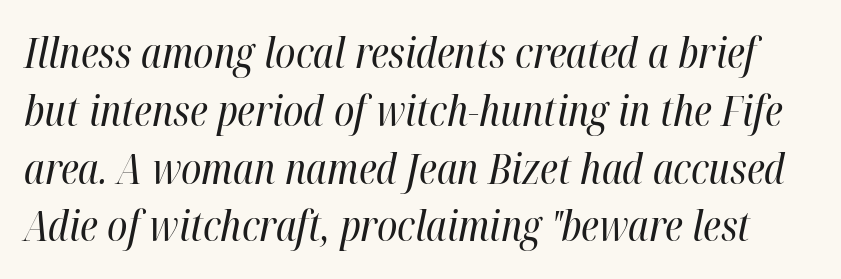
The image shows 41 px regular-weight, condensed type, italic (leaning right); set normal line spacing (1.41x), normal letter spacing, not underlined; high stroke contrast and a medium x-height.
